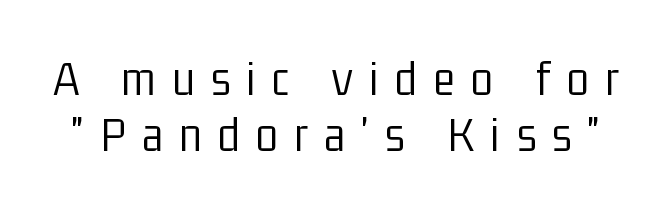
Q: Is the text bold? A: No.
Q: Is the text italic (slanted)? A: No, it is upright.
Q: Is the typeface a serif or a sans-serif typeface? A: Sans-serif.
Q: Is the text underlined? A: No.
Q: Is the spacing between letters normal or unusually wide? A: Unusually wide.
Q: Is the spacing between lines tight, normal or loose? A: Tight.
Q: Width (condensed, normal, or wide)? A: Condensed.
Q: Stroke contrast? A: Low.
Q: x-height? A: Medium.
Q: Monospaced? A: No.
